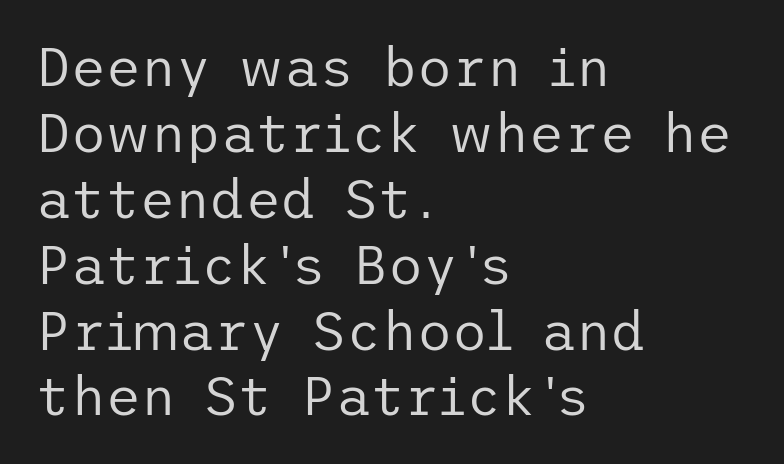
Q: Is the text bold? A: No.
Q: Is the text italic (slanted)? A: No, it is upright.
Q: Is the typeface a serif or a sans-serif typeface? A: Sans-serif.
Q: Is the text underlined? A: No.
Q: How is the paragraph aligned? A: Left-aligned.
Q: Is the spacing between letters normal or unusually wide? A: Normal.
Q: Width (condensed, normal, or wide)? A: Normal.
Q: Stroke contrast? A: Low.
Q: x-height? A: Medium.
